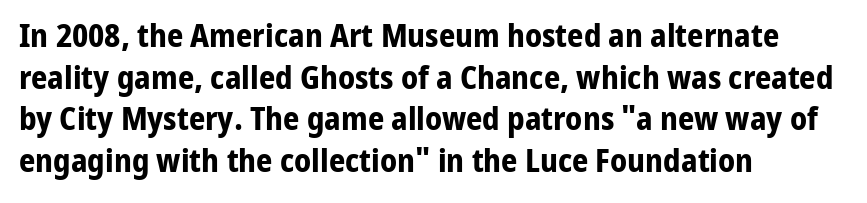
Vertically, the passage feels balanced, rows spaced as you'd expect. Layout note: lines flush left. The face used here is a sans, in the tradition of grotesques and geometrics. What stands out about the letter spacing? Nothing — it is the standard amount.
